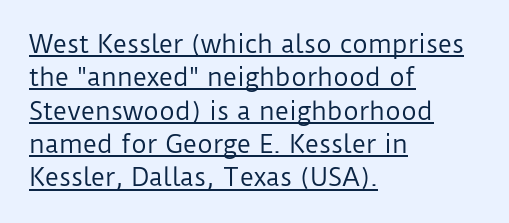
{"italic": "no", "bold": "no", "underline": "yes", "align": "left", "line_spacing": "normal", "line_spacing_ratio": 1.39, "letter_spacing": "normal", "letter_spacing_em": 0.0, "glyph_px": 24}
